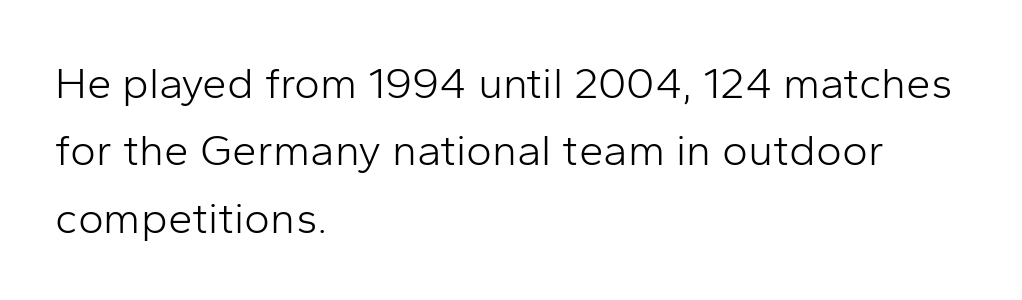
Tall strokes in this sample are plumb rather than angled. Teacher's note: observe the even left margin — that is flush-left alignment. Nobody touched the tracking dial on this one. The weight would be labelled regular, book, light, or lighter still. Here the designer chose a conventional face with non-uniform glyph widths. This rendering features lettering with no underline.
